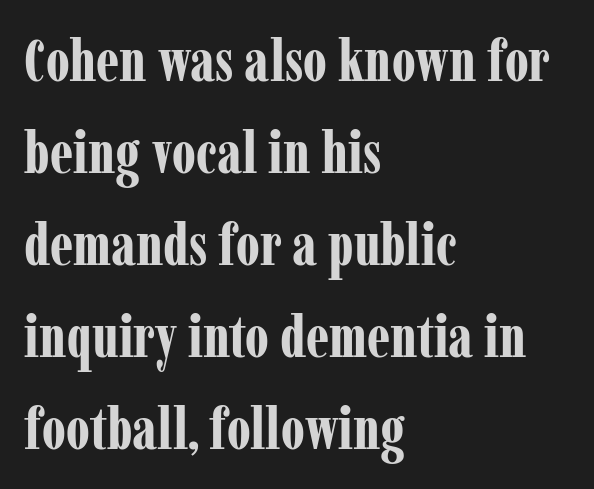
The image shows 59 px bold, condensed serif type, upright; set left-aligned, normal line spacing (1.56x), normal letter spacing, not underlined; low stroke contrast and a medium x-height.
